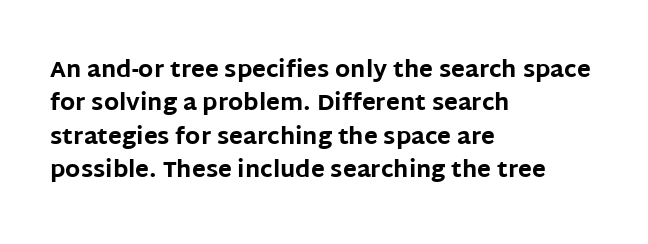
The image shows 23 px bold type, upright; set left-aligned, normal line spacing (1.45x), normal letter spacing, not underlined.
